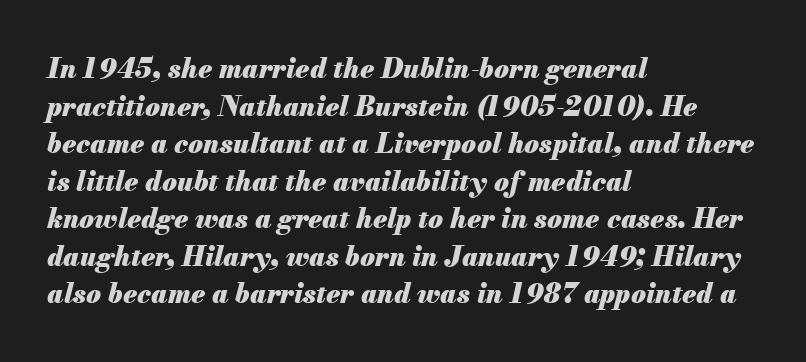
This rendering uses left alignment, leaving the right contour irregular. I'd describe the lettering as bold — thick and assertive. The words here are not underlined. This rendering leaves character spacing at its baseline value. Quick note: italic. This sample keeps an unexceptional amount of space between lines.
